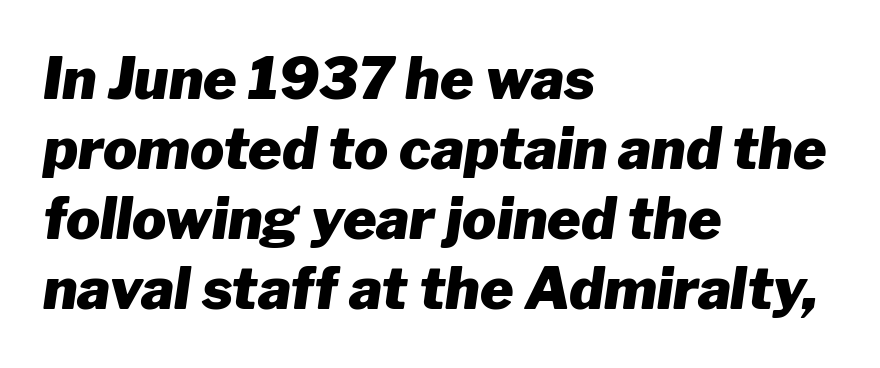
Q: Is the text bold? A: Yes.
Q: Is the text italic (slanted)? A: Yes, it leans right by about 8 degrees.
Q: Is the text underlined? A: No.
Q: How is the paragraph aligned? A: Left-aligned.
Q: Is the spacing between letters normal or unusually wide? A: Normal.
Q: Width (condensed, normal, or wide)? A: Normal.
Q: Stroke contrast? A: Low.
Q: x-height? A: Medium.
Q: Monospaced? A: No.
